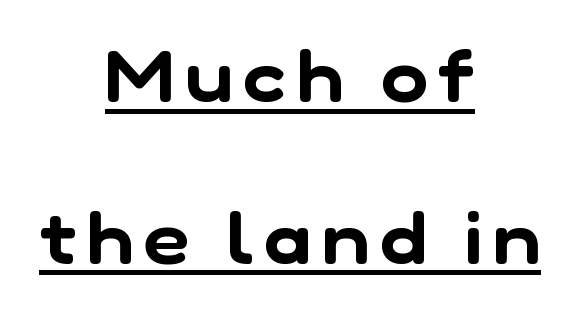
{"serif": "no", "width": "normal", "stroke_contrast": "low", "x_height": "medium", "monospaced": "no", "underline": "yes", "align": "center", "line_spacing": "loose", "line_spacing_ratio": 2.28, "glyph_px": 71}
